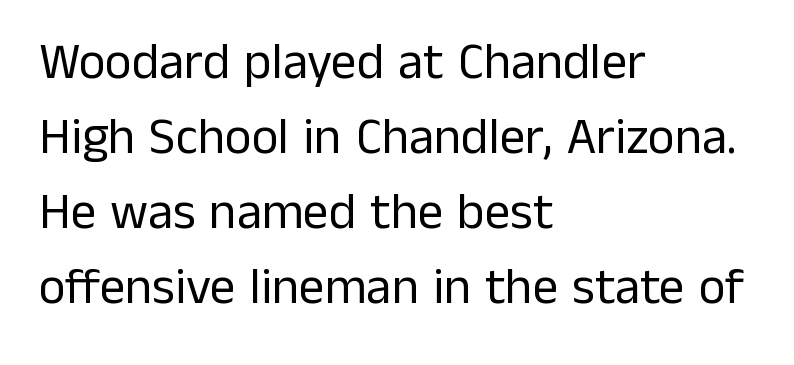
The image shows 51 px regular-weight sans-serif type, upright; set left-aligned, normal line spacing (1.47x), normal letter spacing, not underlined; low stroke contrast and a medium x-height.
